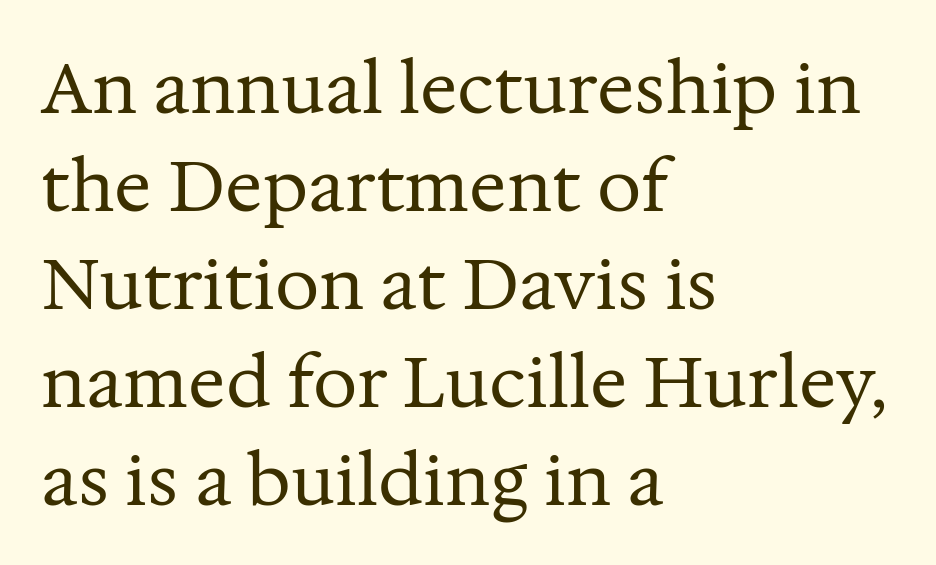
{"serif": "yes", "italic": "no", "bold": "no", "weight": "regular", "width": "normal", "stroke_contrast": "medium", "x_height": "medium", "monospaced": "no", "underline": "no", "align": "left", "line_spacing": "normal", "line_spacing_ratio": 1.4, "letter_spacing": "normal", "letter_spacing_em": 0.0, "glyph_px": 70}
